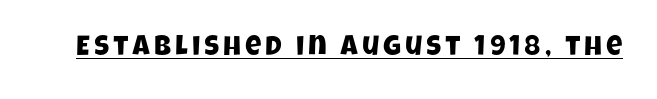
The image shows 28 px condensed sans-serif type; set underlined; low stroke contrast and a large x-height.
